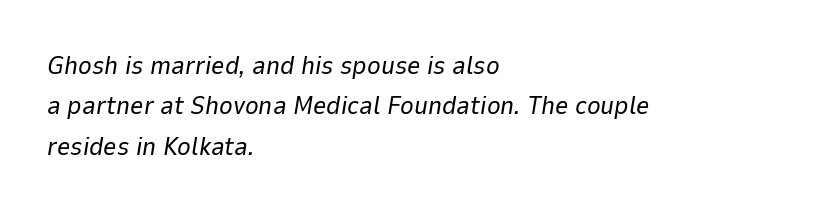
Q: Is the text bold? A: No.
Q: Is the text italic (slanted)? A: Yes, it leans right by about 9 degrees.
Q: Is the text underlined? A: No.
Q: How is the paragraph aligned? A: Left-aligned.
Q: Is the spacing between letters normal or unusually wide? A: Normal.
Q: Is the spacing between lines tight, normal or loose? A: Normal.
